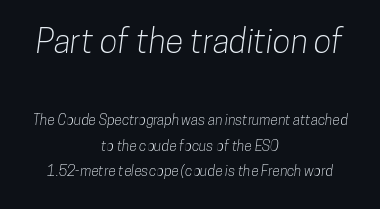
The image shows 33 px condensed sans-serif type; set centered, line spacing 1.82x, normal letter spacing, not underlined; the first (top) block is 2.36x larger; low stroke contrast and a medium x-height.
